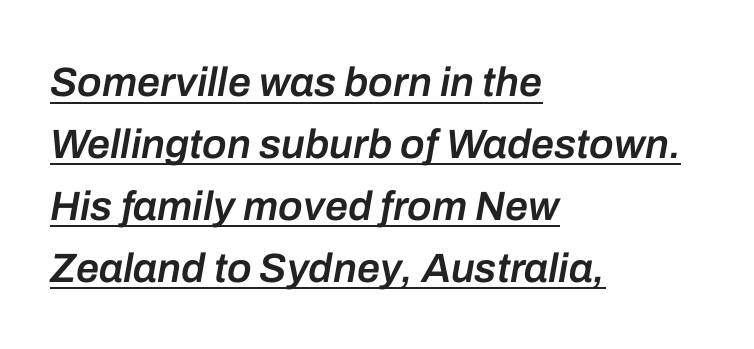
{"italic": "yes", "lean": "right", "slant_degrees": 10, "bold": "semi", "weight": "semibold", "width": "normal", "stroke_contrast": "low", "x_height": "medium", "monospaced": "no", "underline": "yes", "align": "left", "line_spacing": "normal", "line_spacing_ratio": 1.51, "letter_spacing": "normal", "letter_spacing_em": 0.0, "glyph_px": 41}
